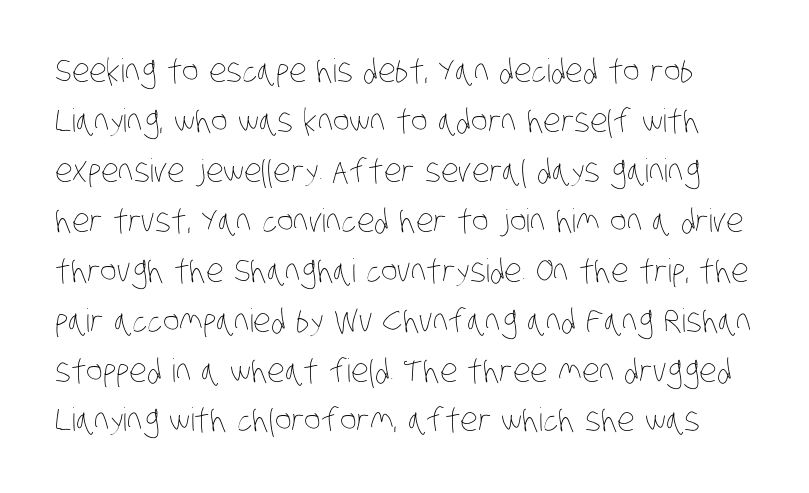
The image shows 32 px thin, condensed type; set normal line spacing (1.56x), normal letter spacing, not underlined; low stroke contrast and a large x-height.
